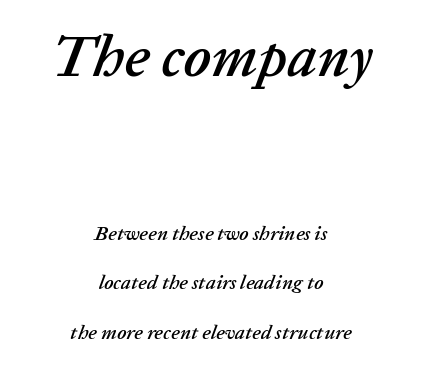
The upper block of text is set noticeably larger than the block beneath it. Compared with a flush-left layout, this one balances lines on the center instead. The vertical gap from one line to the next is large. Posture: slanted. Each row of text sits above clean, open space. No extra tracking has been applied to these lines.
